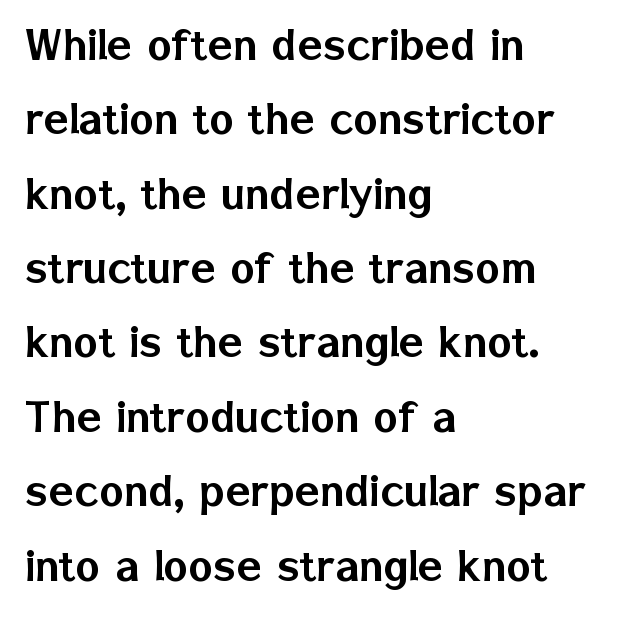
The image shows 52 px sans-serif type, upright; set left-aligned, normal line spacing (1.43x), normal letter spacing, not underlined; low stroke contrast and a medium x-height.
